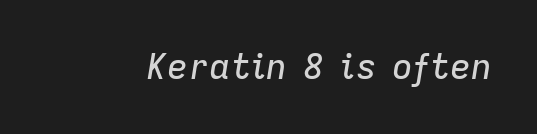
The image shows 35 px text type, italic (leaning right); set normal letter spacing, not underlined; low stroke contrast and a medium x-height.
